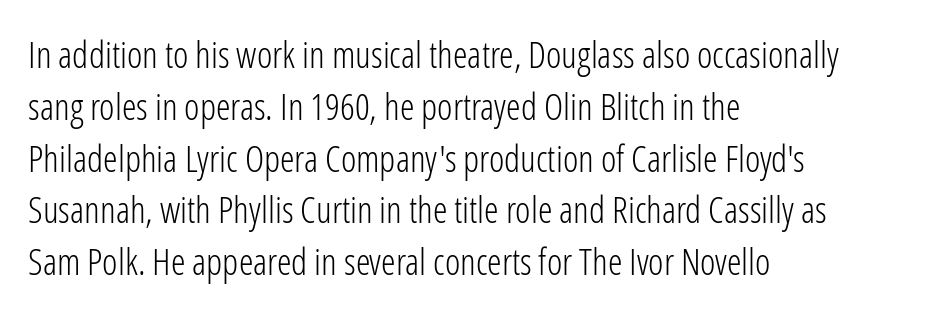
This sample keeps an unexceptional amount of space between lines. Glyph-to-glyph distance matches everyday printed text. The strip under each line holds only bare page. Unlike italic type, these characters show no tilt at all.
